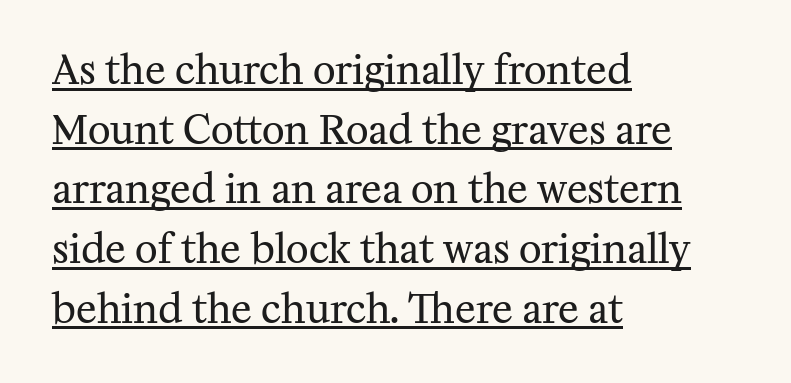
The rendered words wear a rule along their underside. Is this a fixed-width face? No — the glyphs have proportional, varying widths. The face used here is rendered with its standard letterfit. When letters stand straight like this, we call the style roman or upright. What kind of face is this? One with serifs.
